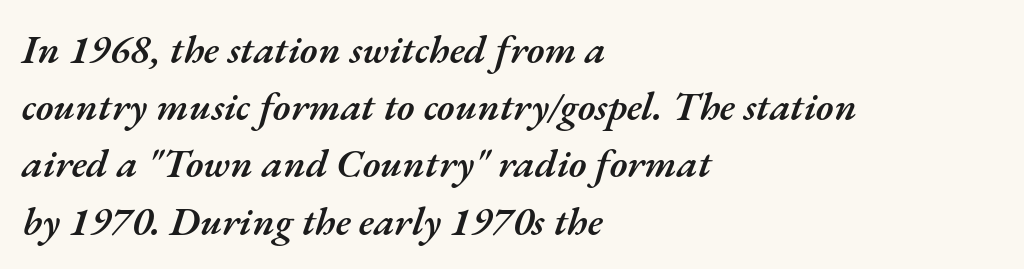
{"italic": "yes", "lean": "right", "slant_degrees": 17, "bold": "semi", "weight": "semibold", "width": "normal", "stroke_contrast": "medium", "x_height": "small", "monospaced": "no", "underline": "no", "align": "left", "line_spacing": "normal", "line_spacing_ratio": 1.43, "letter_spacing": "normal", "letter_spacing_em": 0.0, "glyph_px": 40}
